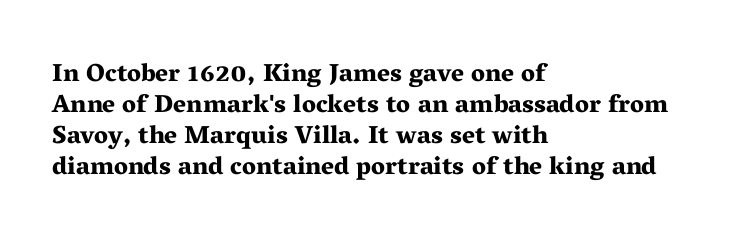
{"italic": "no", "bold": "yes", "underline": "no", "align": "left", "line_spacing_ratio": 1.24, "letter_spacing": "normal", "letter_spacing_em": 0.0, "glyph_px": 25}
